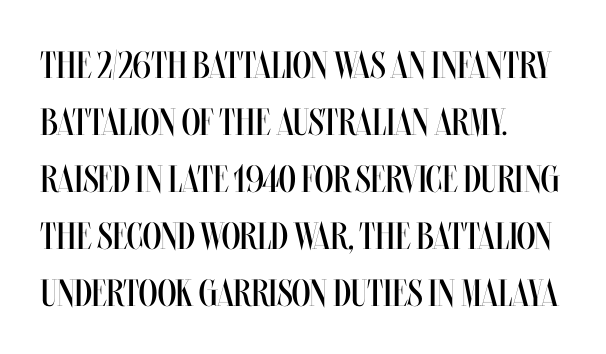
The image shows 38 px regular-weight, condensed type, upright; set left-aligned, normal line spacing (1.5x), normal letter spacing, not underlined; medium stroke contrast and a large x-height.
